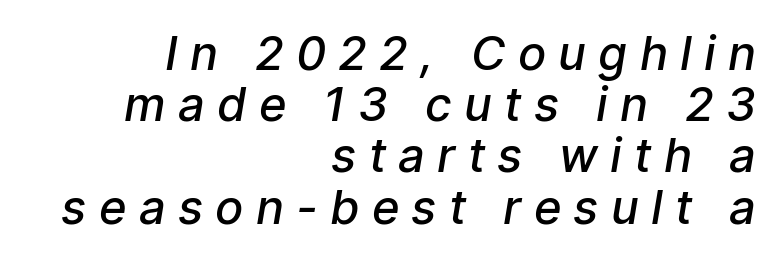
Honestly, there is no underline to notice here at all. A sans-serif font was chosen for this passage. Vertically, the passage feels compressed, each row crowding the next. The glyphs have the mass of a demibold cut, below bold.
